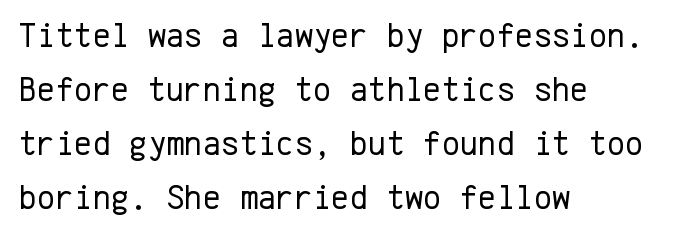
This block has exactly the height ordinary leading produces. This is sans-serif lettering, the kind often seen on screens and signage. The letters stand upright; this is a roman face. The zone under the glyphs is completely vacant. Each letter, wide or thin by design, is forced into the same width here. Short note: letters normally spaced.
